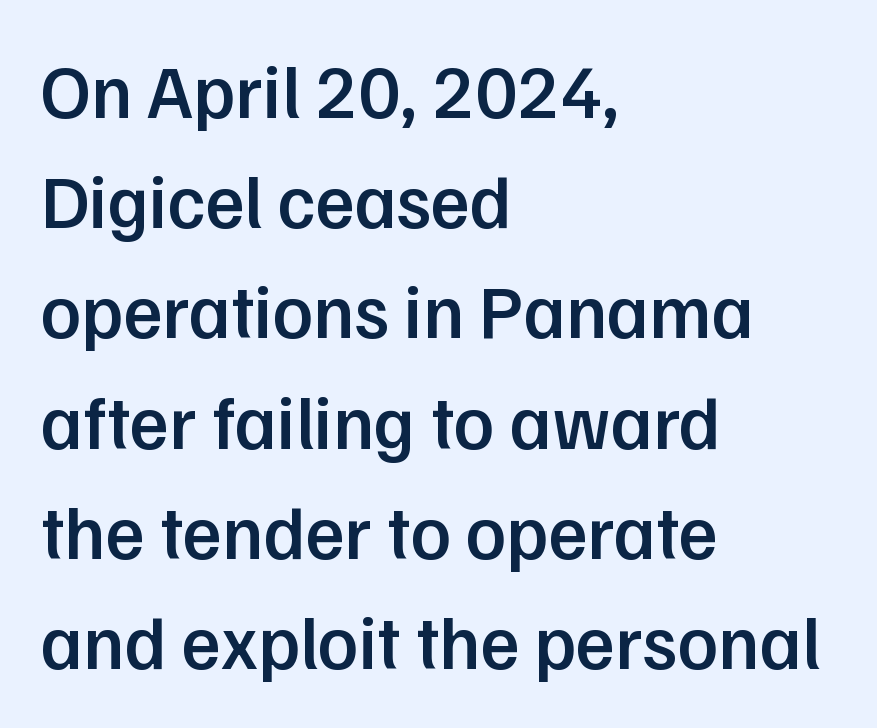
The image shows 75 px semibold sans-serif type, upright; set left-aligned, normal line spacing (1.47x), normal letter spacing, not underlined; low stroke contrast and a medium x-height.
